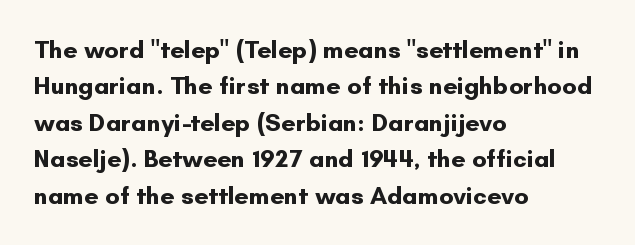
{"italic": "no", "bold": "yes", "underline": "no", "align": "left", "line_spacing": "normal", "line_spacing_ratio": 1.46, "letter_spacing": "normal", "letter_spacing_em": 0.0, "glyph_px": 25}
